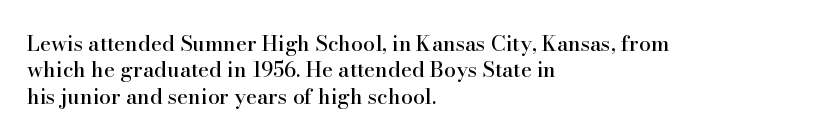
The image shows 21 px text type, upright; set left-aligned, normal line spacing (1.26x), normal letter spacing, not underlined.
